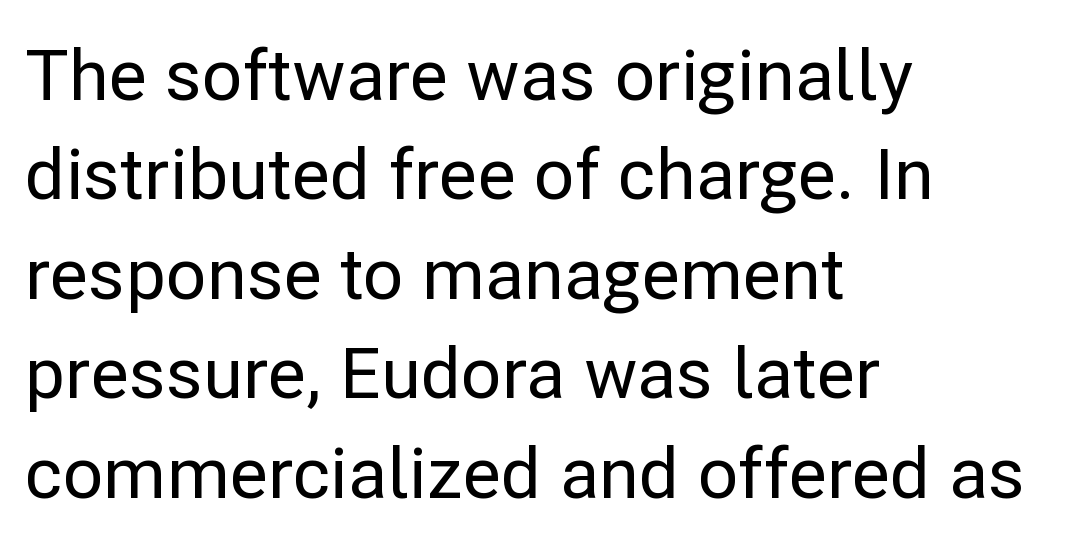
{"serif": "no", "italic": "no", "width": "normal", "stroke_contrast": "low", "x_height": "medium", "monospaced": "no", "underline": "no", "align": "left", "line_spacing": "normal", "line_spacing_ratio": 1.4, "letter_spacing": "normal", "letter_spacing_em": 0.0, "glyph_px": 71}
